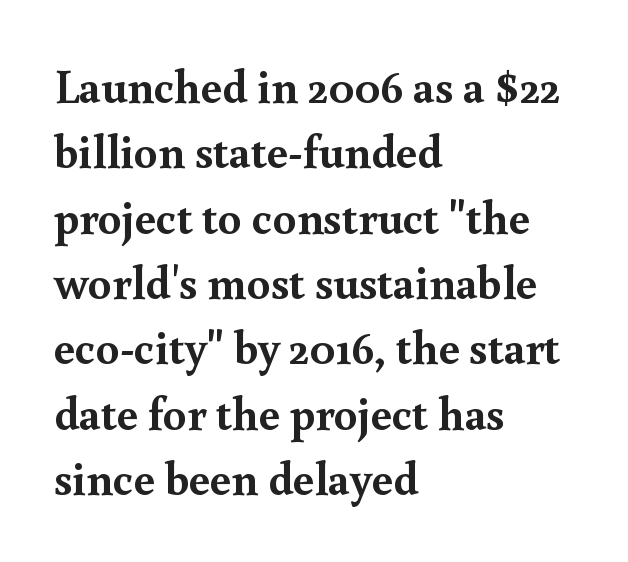
Q: Is the text bold? A: Yes.
Q: Is the text italic (slanted)? A: No, it is upright.
Q: Is the typeface a serif or a sans-serif typeface? A: Serif.
Q: Is the text underlined? A: No.
Q: How is the paragraph aligned? A: Left-aligned.
Q: Is the spacing between letters normal or unusually wide? A: Normal.
Q: Is the spacing between lines tight, normal or loose? A: Normal.
Q: Width (condensed, normal, or wide)? A: Normal.
Q: x-height? A: Small.
Q: Monospaced? A: No.
